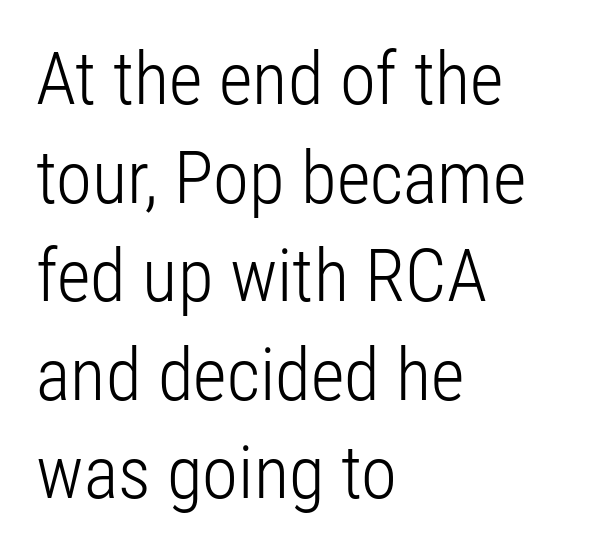
Q: Is the text bold? A: No.
Q: Is the text italic (slanted)? A: No, it is upright.
Q: Is the typeface a serif or a sans-serif typeface? A: Sans-serif.
Q: Is the text underlined? A: No.
Q: How is the paragraph aligned? A: Left-aligned.
Q: Is the spacing between letters normal or unusually wide? A: Normal.
Q: Is the spacing between lines tight, normal or loose? A: Normal.
Q: Width (condensed, normal, or wide)? A: Condensed.
Q: Stroke contrast? A: Low.
Q: x-height? A: Medium.
Q: Monospaced? A: No.
